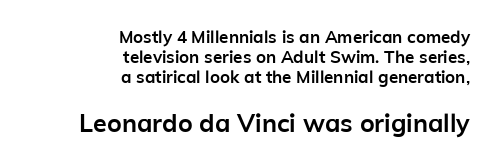
{"italic": "no", "bold": "yes", "underline": "no", "align": "right", "line_spacing_ratio": 1.19, "letter_spacing": "normal", "letter_spacing_em": 0.0, "larger_block": "second", "size_ratio": 1.47, "glyph_px": 25}
